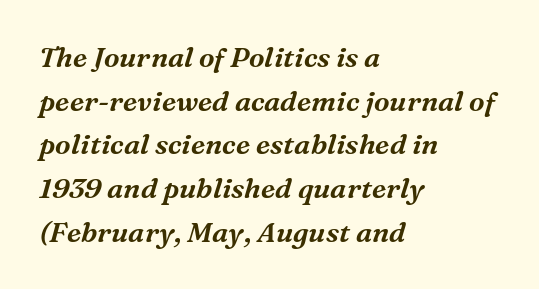
The setting favours the left margin, as ordinary paragraphs usually do. The letters are slanted; this is an italic face. A typesetter would call this leading conventional body-copy spacing. Does extra space separate the letters? No, they use regular spacing. I'd call this a serif setting — the letters wear small feet. The foot of each line stays bare and open.
